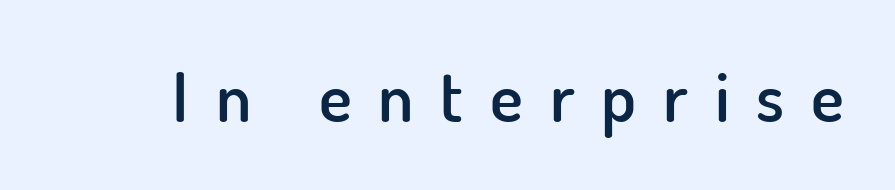
Only glyphs here, with clear space below each row. The sample has been set in demibold, a notch under bold. Note the varied advance widths — an 'i' is clearly narrower than an 'm'. Every character sits straight up, as roman type does. The characters display no serif detailing; their extremities are plain. What stands out about the letter spacing? Its width — letters are far apart.
